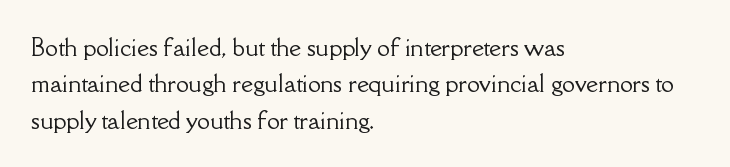
{"italic": "no", "underline": "no", "align": "left", "line_spacing": "normal", "line_spacing_ratio": 1.58, "letter_spacing": "normal", "letter_spacing_em": 0.0, "glyph_px": 23}
